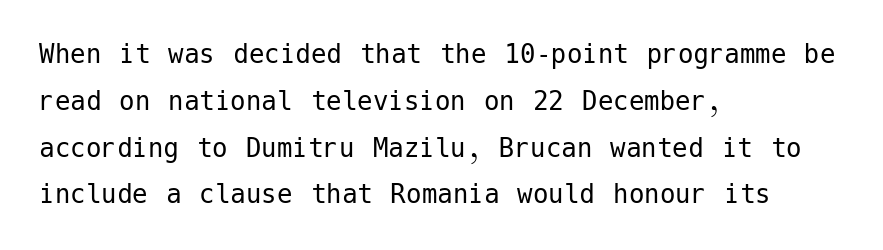
Q: Is the text bold? A: No.
Q: Is the text italic (slanted)? A: No, it is upright.
Q: Is the typeface a serif or a sans-serif typeface? A: Sans-serif.
Q: Is the text underlined? A: No.
Q: How is the paragraph aligned? A: Left-aligned.
Q: Is the spacing between letters normal or unusually wide? A: Normal.
Q: Is the spacing between lines tight, normal or loose? A: Normal.
Q: Width (condensed, normal, or wide)? A: Normal.
Q: Stroke contrast? A: Low.
Q: x-height? A: Medium.
